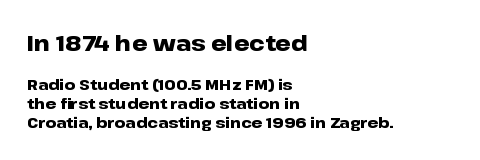
{"italic": "no", "bold": "yes", "underline": "no", "align": "left", "line_spacing": "normal", "line_spacing_ratio": 1.27, "letter_spacing": "normal", "letter_spacing_em": 0.0, "larger_block": "first", "size_ratio": 1.47, "glyph_px": 22}
